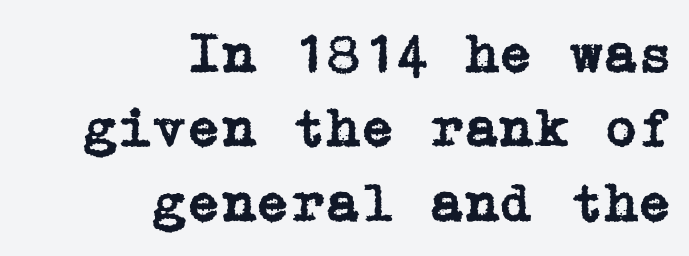
The line texture is even and compact thanks to regular tracking. Posture: vertical. Plain, unruled lines of type. Is the block centered? No — it sits flush against the right margin.
